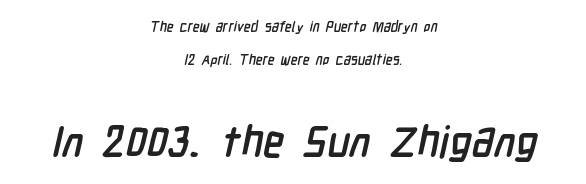
Q: Is the text bold? A: Yes.
Q: Is the typeface a serif or a sans-serif typeface? A: Sans-serif.
Q: Is the text underlined? A: No.
Q: How is the paragraph aligned? A: Centered.
Q: Is the spacing between letters normal or unusually wide? A: Normal.
Q: Is the spacing between lines tight, normal or loose? A: Loose.
Q: Which block of text is set in a larger size, the first (top) or the second (bottom)? A: The second (bottom) one.
Q: Width (condensed, normal, or wide)? A: Condensed.
Q: Stroke contrast? A: Low.
Q: x-height? A: Medium.
Q: Monospaced? A: No.
